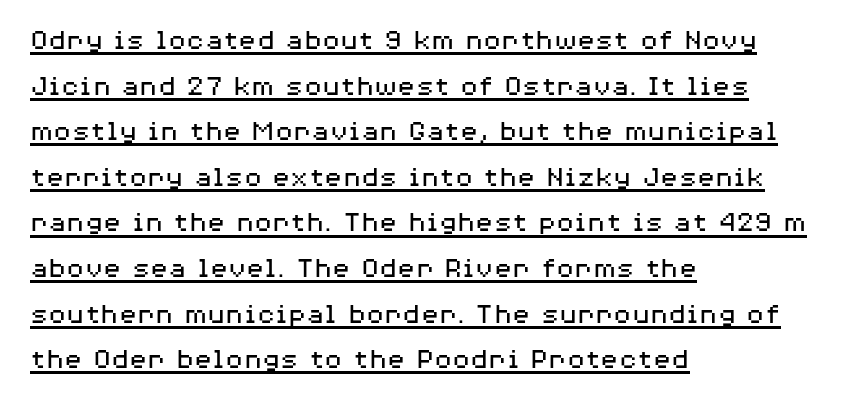
Q: Is the text bold? A: No.
Q: Is the text italic (slanted)? A: No, it is upright.
Q: Is the typeface a serif or a sans-serif typeface? A: Sans-serif.
Q: Is the text underlined? A: Yes.
Q: How is the paragraph aligned? A: Left-aligned.
Q: Is the spacing between letters normal or unusually wide? A: Normal.
Q: Is the spacing between lines tight, normal or loose? A: Normal.
Q: Width (condensed, normal, or wide)? A: Wide.
Q: Stroke contrast? A: Medium.
Q: x-height? A: Medium.
Q: Monospaced? A: No.
